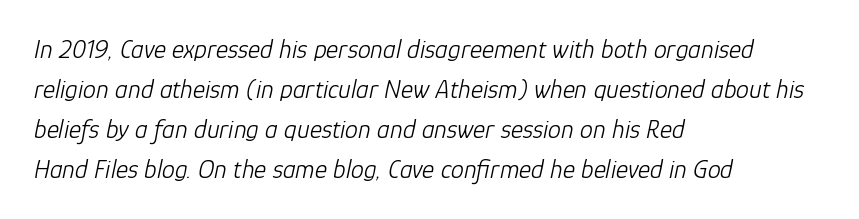
{"italic": "yes", "lean": "right", "slant_degrees": 12, "bold": "no", "underline": "no", "align": "left", "line_spacing": "normal", "line_spacing_ratio": 1.54, "letter_spacing": "normal", "letter_spacing_em": 0.0, "glyph_px": 26}
